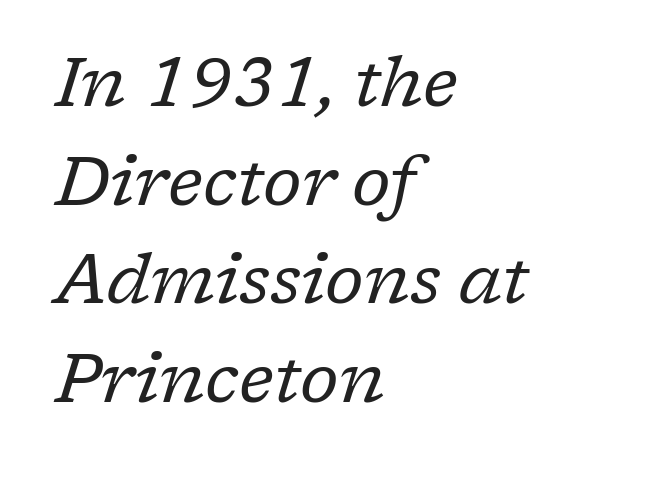
Q: Is the text bold? A: No.
Q: Is the text italic (slanted)? A: Yes, it leans right by about 17 degrees.
Q: Is the typeface a serif or a sans-serif typeface? A: Serif.
Q: Is the text underlined? A: No.
Q: How is the paragraph aligned? A: Left-aligned.
Q: Is the spacing between letters normal or unusually wide? A: Normal.
Q: Is the spacing between lines tight, normal or loose? A: Normal.
Q: Width (condensed, normal, or wide)? A: Normal.
Q: Stroke contrast? A: Low.
Q: x-height? A: Medium.
Q: Monospaced? A: No.
